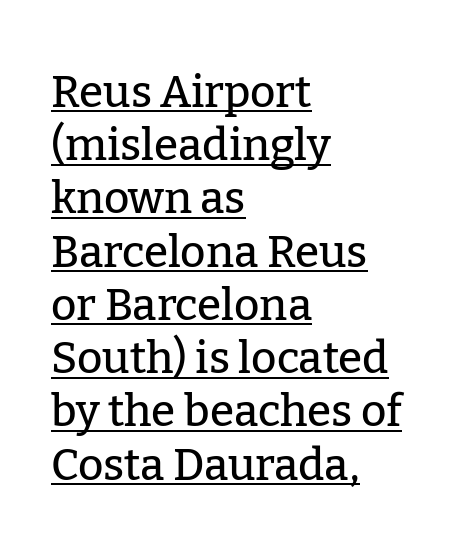
The ragged edge is on the right, which tells us the setting is flush left. Yep, those are serifs on the letters. No italicization has been applied; the sample stays upright. These lines keep a tight, regular rhythm from letter to letter.
